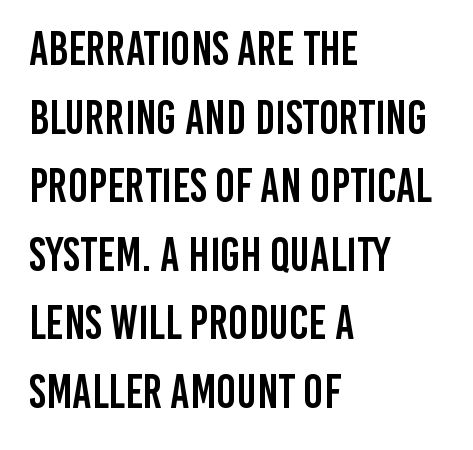
You can tell from the bare stems that sans-serif type was used. A normal amount of white space separates one row of letters from the next. The paragraph has a hard left edge and a soft right edge. Check under the words: just untouched page. The face used here is proportionally spaced, like ordinary book or web type. Italic? Not at all — the glyphs are vertical.
